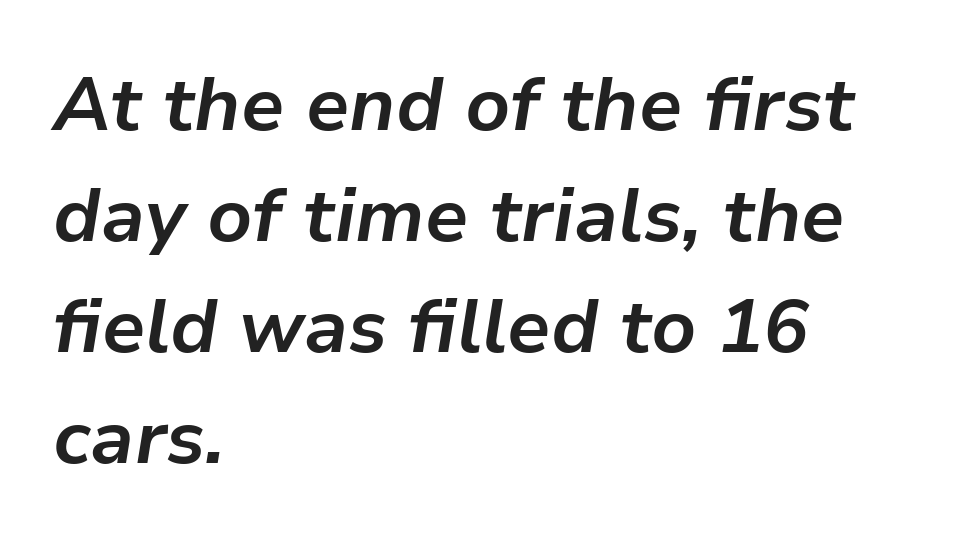
Q: Is the text bold? A: Yes.
Q: Is the text italic (slanted)? A: Yes, it leans right by about 9 degrees.
Q: Is the text underlined? A: No.
Q: How is the paragraph aligned? A: Left-aligned.
Q: Is the spacing between letters normal or unusually wide? A: Normal.
Q: Is the spacing between lines tight, normal or loose? A: Normal.
Q: Width (condensed, normal, or wide)? A: Normal.
Q: Stroke contrast? A: Low.
Q: x-height? A: Medium.
Q: Monospaced? A: No.
